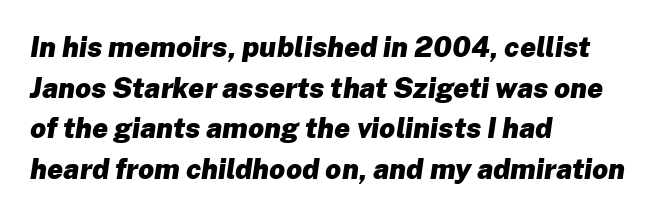
The image shows 28 px heavy type, italic (leaning right); set left-aligned, normal line spacing (1.45x), normal letter spacing, not underlined; low stroke contrast and a medium x-height.
